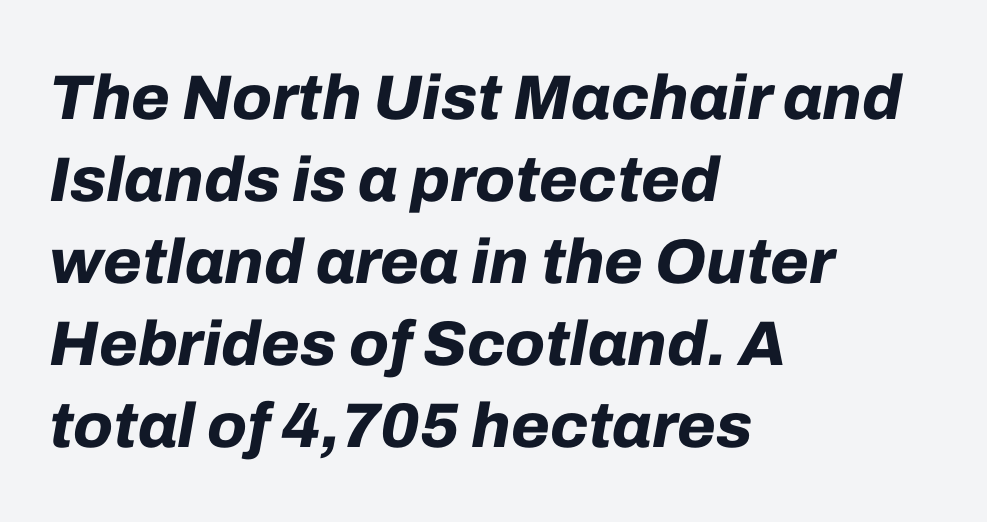
Q: Is the text bold? A: Yes.
Q: Is the text italic (slanted)? A: Yes, it leans right by about 10 degrees.
Q: Is the text underlined? A: No.
Q: How is the paragraph aligned? A: Left-aligned.
Q: Is the spacing between letters normal or unusually wide? A: Normal.
Q: Is the spacing between lines tight, normal or loose? A: Normal.
Q: Width (condensed, normal, or wide)? A: Normal.
Q: Stroke contrast? A: Low.
Q: x-height? A: Medium.
Q: Monospaced? A: No.
